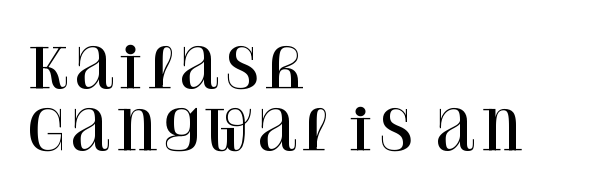
{"serif": "yes", "italic": "no", "width": "normal", "stroke_contrast": "high", "x_height": "large", "monospaced": "no", "underline": "no", "align": "left", "line_spacing": "tight", "line_spacing_ratio": 1.12, "letter_spacing": "normal", "letter_spacing_em": 0.0, "glyph_px": 55}
